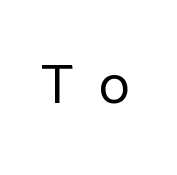
Glyph-to-glyph distance is far greater than everyday printed text. Compared with a typical body face, this is equally light or lighter still. Just letters on the line, the space beneath them empty. These lines are composed in type without serifs. The lettering stays uniformly vertical, giving the passage a roman look.
